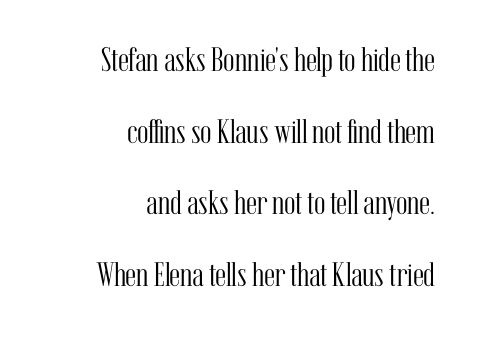
How would I describe the line gaps? Wide and relaxed. The strip under each line holds only bare page. Words appear dense and cohesive because spacing is normal. Here the designer chose a conventional face with non-uniform glyph widths. Tall strokes in this sample are plumb rather than angled.
